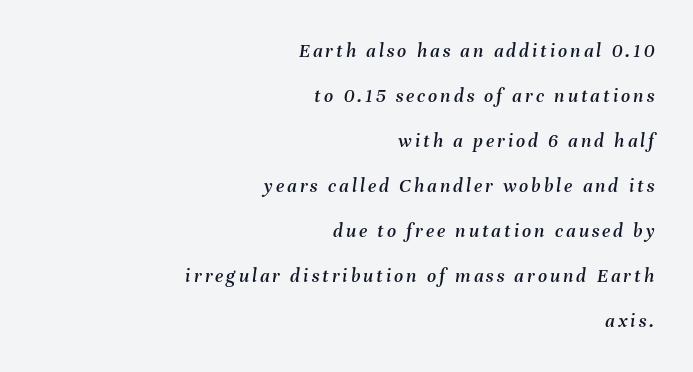
Q: Is the text italic (slanted)? A: Yes, it leans right by about 8 degrees.
Q: Is the text underlined? A: No.
Q: How is the paragraph aligned? A: Right-aligned.
Q: Is the spacing between lines tight, normal or loose? A: Loose.
